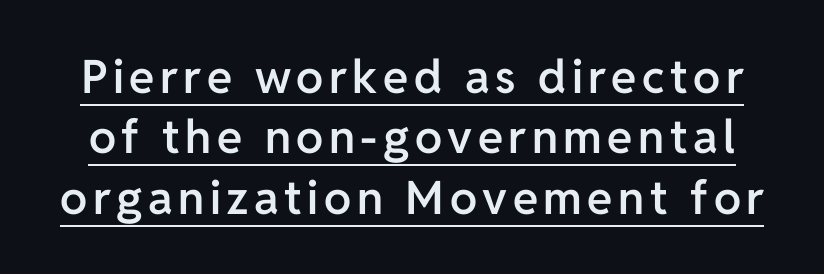
Q: Is the text bold? A: Semi-bold.
Q: Is the text italic (slanted)? A: No, it is upright.
Q: Is the typeface a serif or a sans-serif typeface? A: Sans-serif.
Q: Is the text underlined? A: Yes.
Q: Is the spacing between lines tight, normal or loose? A: Normal.
Q: Width (condensed, normal, or wide)? A: Normal.
Q: Stroke contrast? A: Low.
Q: x-height? A: Medium.
Q: Monospaced? A: No.
